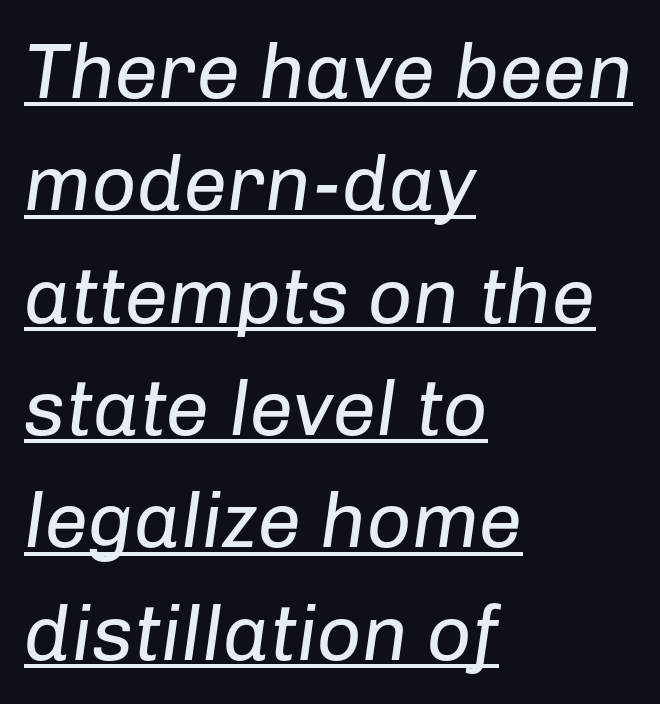
The image shows 78 px regular-weight type, italic (leaning right); set left-aligned, normal line spacing (1.44x), normal letter spacing, underlined; low stroke contrast and a medium x-height.
